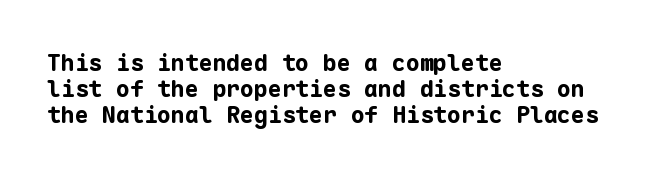
A classic flush-left, rag-right setting is used for this passage. Line spacing here is tight. A typesetter would mark this as roman, not italic. Compared with typical body copy, the letter spacing here is the same. Strokes here are thick enough to call this a true bold. Glance below the letters and you will spot only blank space.
